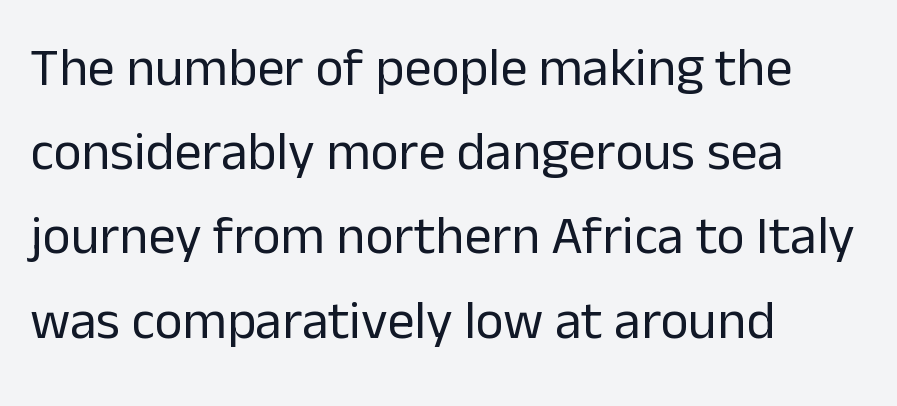
{"serif": "no", "italic": "no", "bold": "no", "weight": "regular", "width": "normal", "stroke_contrast": "low", "x_height": "medium", "monospaced": "no", "underline": "no", "align": "left", "line_spacing": "normal", "line_spacing_ratio": 1.56, "letter_spacing": "normal", "letter_spacing_em": 0.0, "glyph_px": 54}
